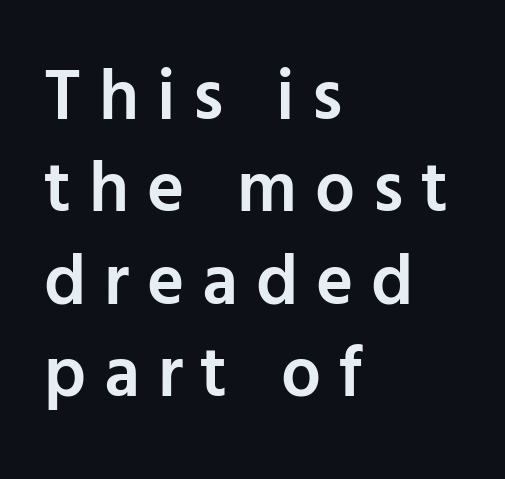
Q: Is the text bold? A: Semi-bold.
Q: Is the text italic (slanted)? A: No, it is upright.
Q: Is the typeface a serif or a sans-serif typeface? A: Sans-serif.
Q: Is the text underlined? A: No.
Q: How is the paragraph aligned? A: Left-aligned.
Q: Is the spacing between letters normal or unusually wide? A: Unusually wide.
Q: Is the spacing between lines tight, normal or loose? A: Normal.
Q: Width (condensed, normal, or wide)? A: Normal.
Q: Stroke contrast? A: Low.
Q: x-height? A: Medium.
Q: Monospaced? A: No.
